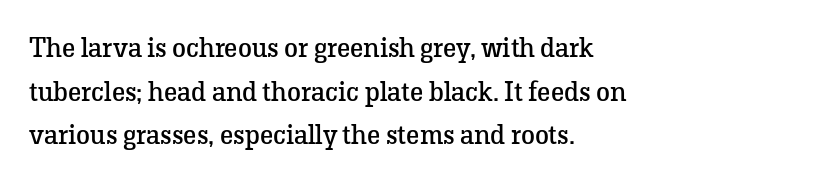
The image shows 28 px regular-weight serif type, upright; set left-aligned, normal line spacing (1.56x), normal letter spacing, not underlined; low stroke contrast and a medium x-height.
